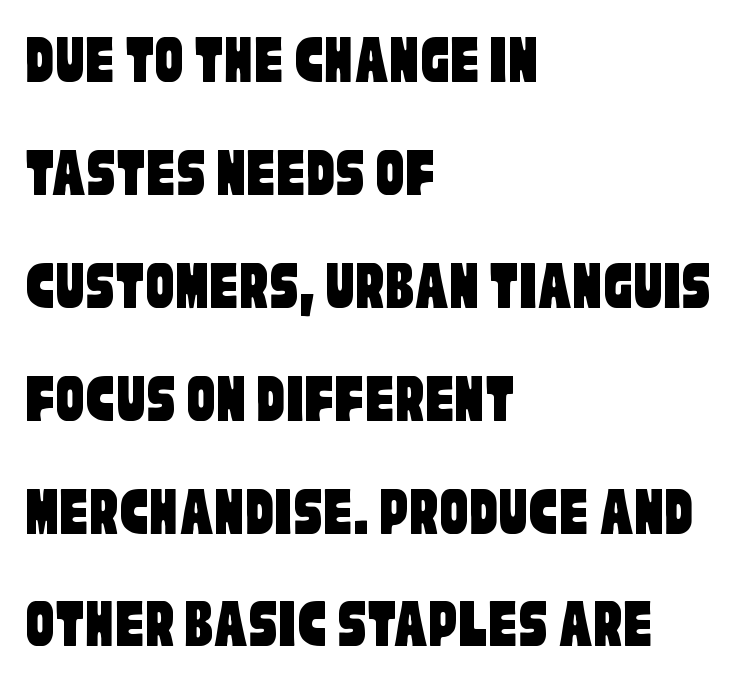
The image shows 71 px condensed sans-serif type; set left-aligned, normal line spacing (1.59x), normal letter spacing, not underlined; low stroke contrast and a large x-height.
